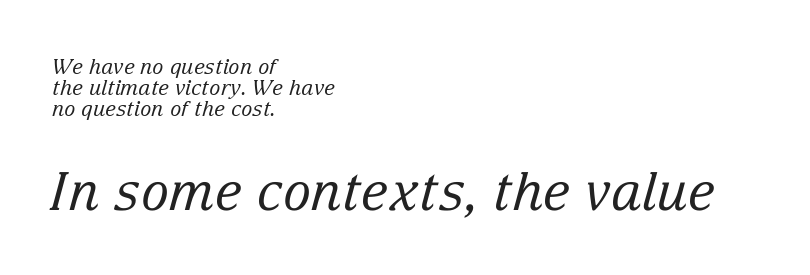
Bigger letters appear in the bottom chunk; the top chunk is reduced. A clean baseline with only descenders dipping below it. The passage shown is typed in a proportional face where columns would drift. Stems and bowls with no extra thickness — not bold.
